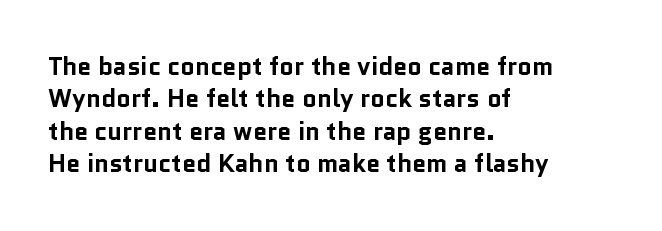
The image shows 25 px bold type, upright; set left-aligned, normal line spacing (1.3x), normal letter spacing, not underlined.
